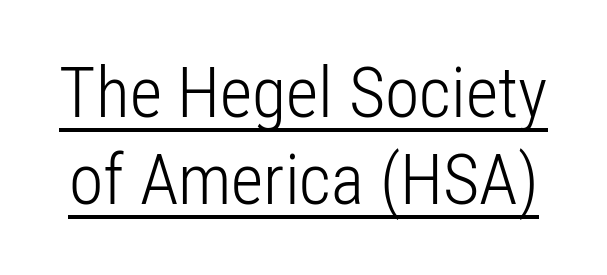
Q: Is the text bold? A: No.
Q: Is the text italic (slanted)? A: No, it is upright.
Q: Is the typeface a serif or a sans-serif typeface? A: Sans-serif.
Q: Is the text underlined? A: Yes.
Q: Is the spacing between letters normal or unusually wide? A: Normal.
Q: Is the spacing between lines tight, normal or loose? A: Normal.
Q: Width (condensed, normal, or wide)? A: Condensed.
Q: Stroke contrast? A: Low.
Q: x-height? A: Medium.
Q: Monospaced? A: No.
